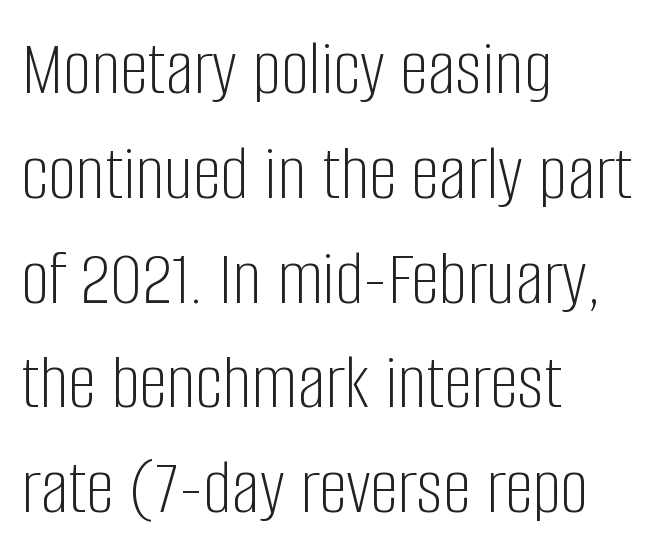
Posture: upright roman. Plain, unruled lines of type. Caption: face not bold, strokes unweighted. Font category for this specimen: sans-serif. The face used here is proportionally spaced, like ordinary book or web type. Is the letter spacing exaggerated? No — it looks like the ordinary default.
